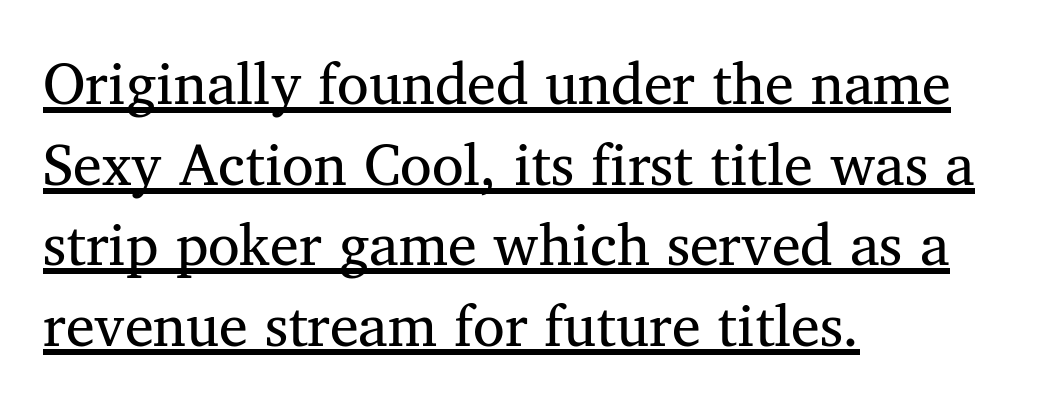
Q: Is the text bold? A: No.
Q: Is the text italic (slanted)? A: No, it is upright.
Q: Is the typeface a serif or a sans-serif typeface? A: Serif.
Q: Is the text underlined? A: Yes.
Q: How is the paragraph aligned? A: Left-aligned.
Q: Is the spacing between letters normal or unusually wide? A: Normal.
Q: Is the spacing between lines tight, normal or loose? A: Normal.
Q: Width (condensed, normal, or wide)? A: Normal.
Q: Stroke contrast? A: Medium.
Q: x-height? A: Medium.
Q: Monospaced? A: No.
